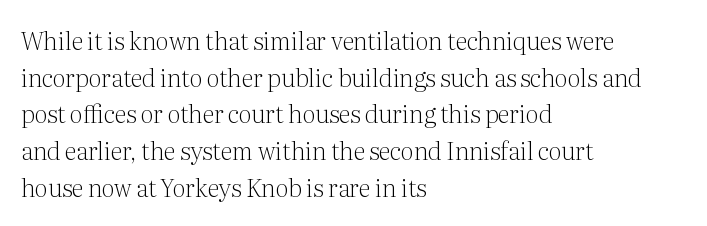
The image shows 24 px text type, upright; set left-aligned, normal line spacing (1.53x), normal letter spacing, not underlined.
